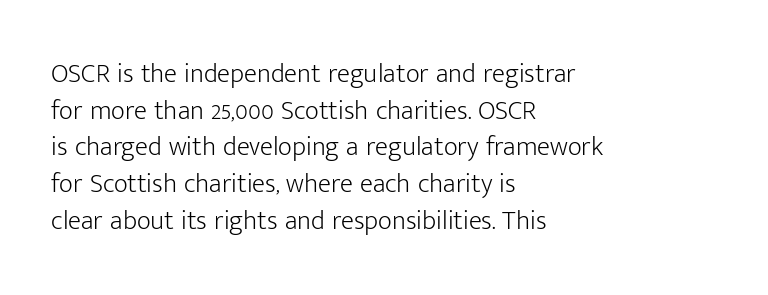
The image shows 27 px text type, upright; set left-aligned, normal line spacing (1.36x), normal letter spacing, not underlined.
